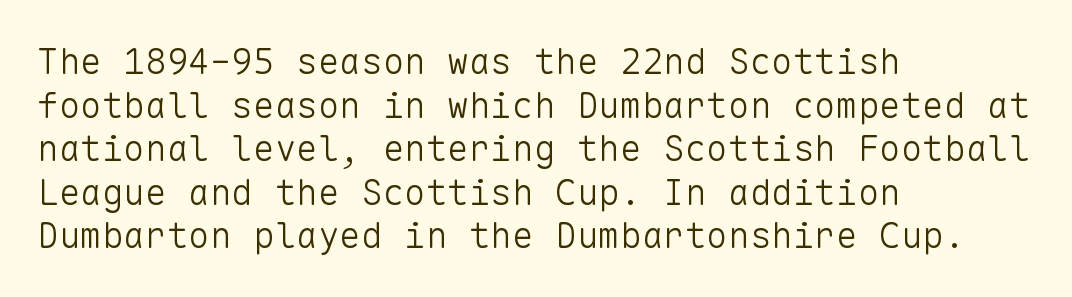
{"serif": "no", "italic": "no", "bold": "no", "weight": "light", "width": "normal", "stroke_contrast": "low", "x_height": "medium", "monospaced": "yes", "underline": "no", "align": "left", "line_spacing_ratio": 1.21, "letter_spacing": "normal", "letter_spacing_em": 0.0, "glyph_px": 36}
